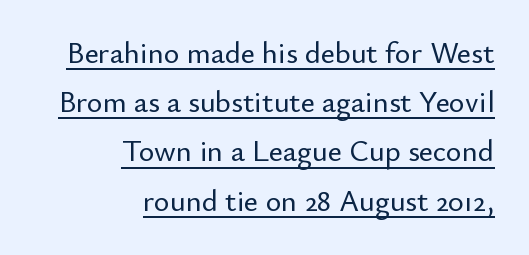
Q: Is the text italic (slanted)? A: No, it is upright.
Q: Is the typeface a serif or a sans-serif typeface? A: Sans-serif.
Q: Is the text underlined? A: Yes.
Q: How is the paragraph aligned? A: Right-aligned.
Q: Is the spacing between letters normal or unusually wide? A: Normal.
Q: Is the spacing between lines tight, normal or loose? A: Normal.
Q: Width (condensed, normal, or wide)? A: Normal.
Q: Stroke contrast? A: Low.
Q: x-height? A: Small.
Q: Monospaced? A: No.
